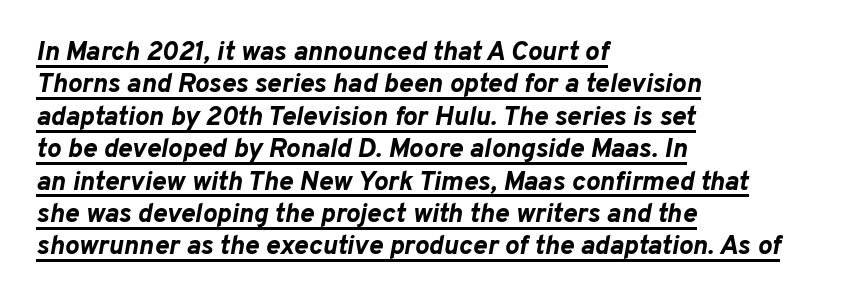
{"italic": "yes", "lean": "right", "slant_degrees": 10, "bold": "yes", "underline": "yes", "align": "left", "line_spacing_ratio": 1.2, "letter_spacing": "normal", "letter_spacing_em": 0.0, "glyph_px": 27}
